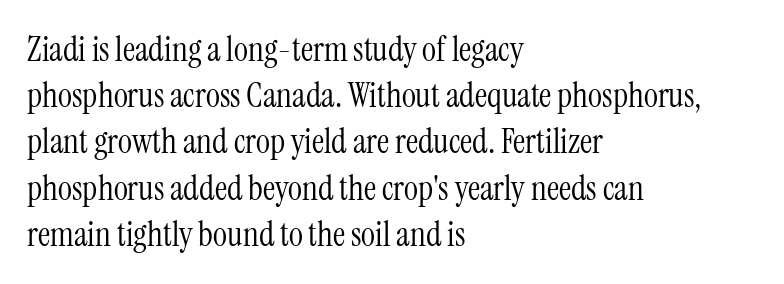
The image shows 34 px light, condensed serif type, upright; set left-aligned, normal line spacing (1.36x), normal letter spacing, not underlined; medium stroke contrast and a medium x-height.
